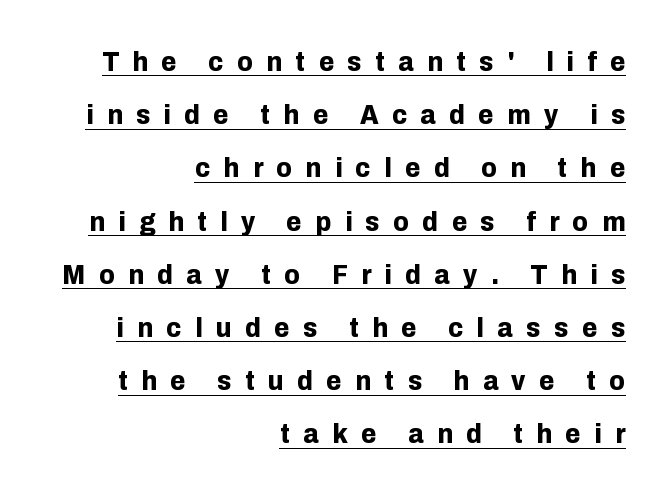
Varying glyph widths throughout — classic text-font behaviour. The passage shown stacks its lines with a broad gap. Does a line run under the words? Yes, clearly. Designer's note — italics off, roman on.
